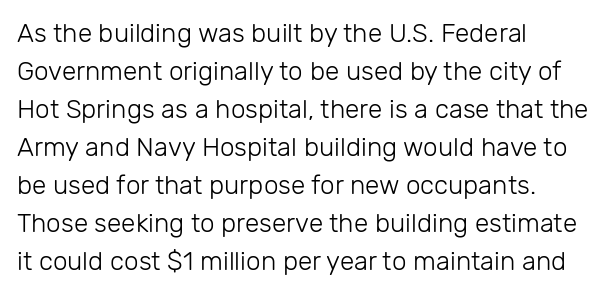
Visually the block forms a straight wall on the left and a jagged coastline on the right. Caption: standard tracking, unaltered. The type sits square on the baseline with zero lean. Weight: not bold — regular or lighter.
